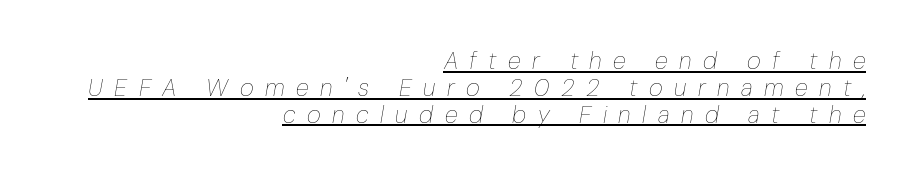
Q: Is the text bold? A: No.
Q: Is the text italic (slanted)? A: Yes, it leans right by about 10 degrees.
Q: Is the text underlined? A: Yes.
Q: How is the paragraph aligned? A: Right-aligned.
Q: Is the spacing between letters normal or unusually wide? A: Unusually wide.
Q: Is the spacing between lines tight, normal or loose? A: Tight.
